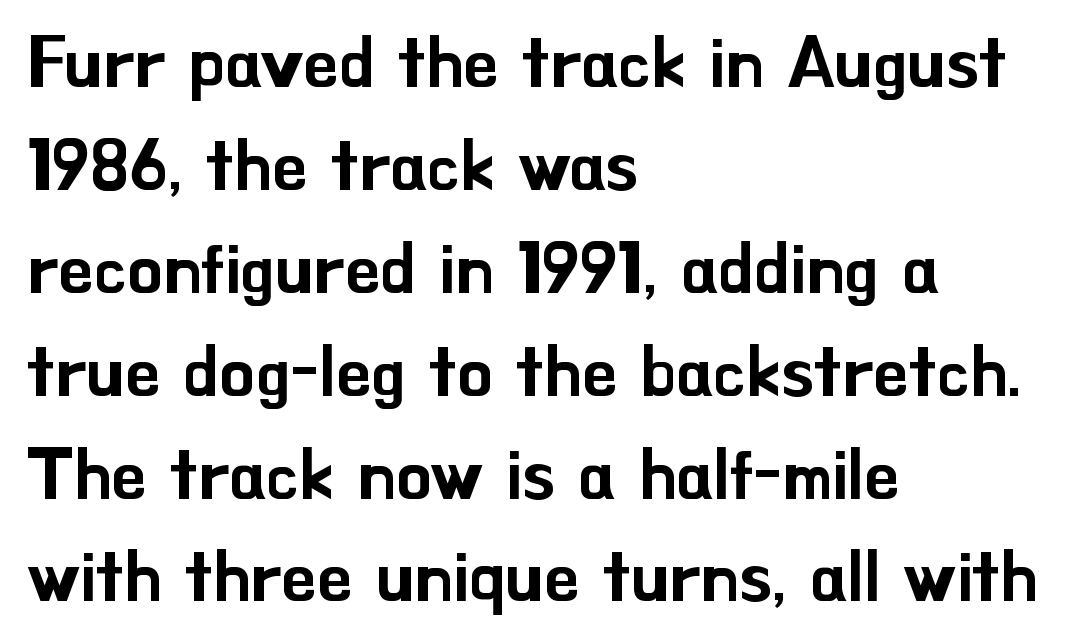
{"serif": "no", "italic": "no", "width": "normal", "stroke_contrast": "low", "x_height": "small", "monospaced": "no", "underline": "no", "align": "left", "line_spacing": "normal", "line_spacing_ratio": 1.47, "letter_spacing": "normal", "letter_spacing_em": 0.0, "glyph_px": 70}
